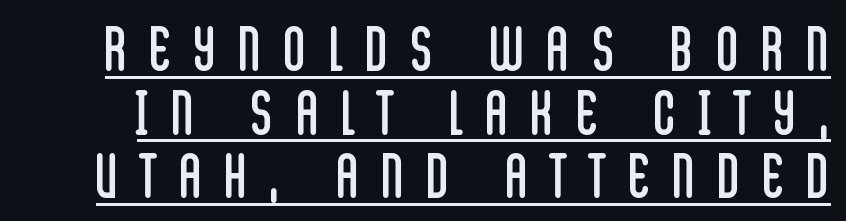
The image shows 60 px regular-weight, condensed sans-serif type, upright; set tight line spacing (1.06x), unusually wide letter spacing (+0.39 em), underlined; low stroke contrast and a large x-height.
